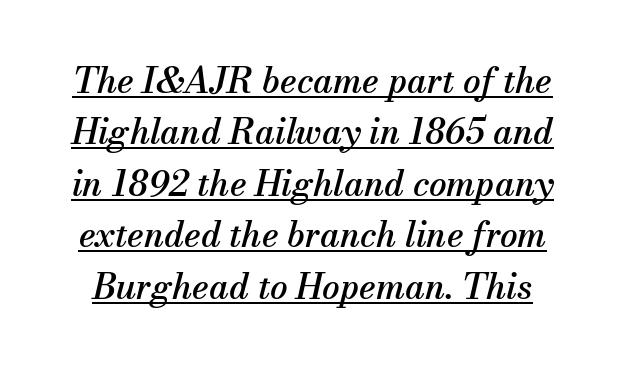
You can tell from the footed stems that serif type was used. Each letter keeps its own natural width here, so spacing adapts to shape. Check the space under the baseline: a stroke is drawn there. The glyphs look as if they've been sheared to an angle. Words appear dense and cohesive because spacing is normal. A typesetter would call this leading conventional body-copy spacing.
